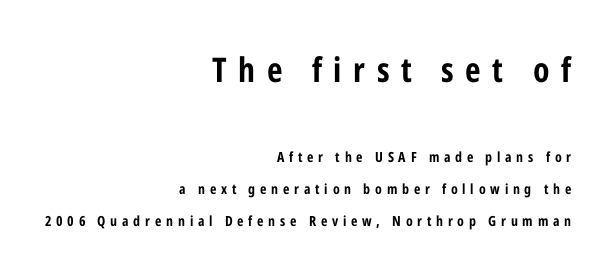
The image shows 34 px bold, condensed sans-serif type, upright; set right-aligned, loose line spacing (2.29x), unusually wide letter spacing (+0.34 em), not underlined; the first (top) block is 2.43x larger; low stroke contrast and a medium x-height.
